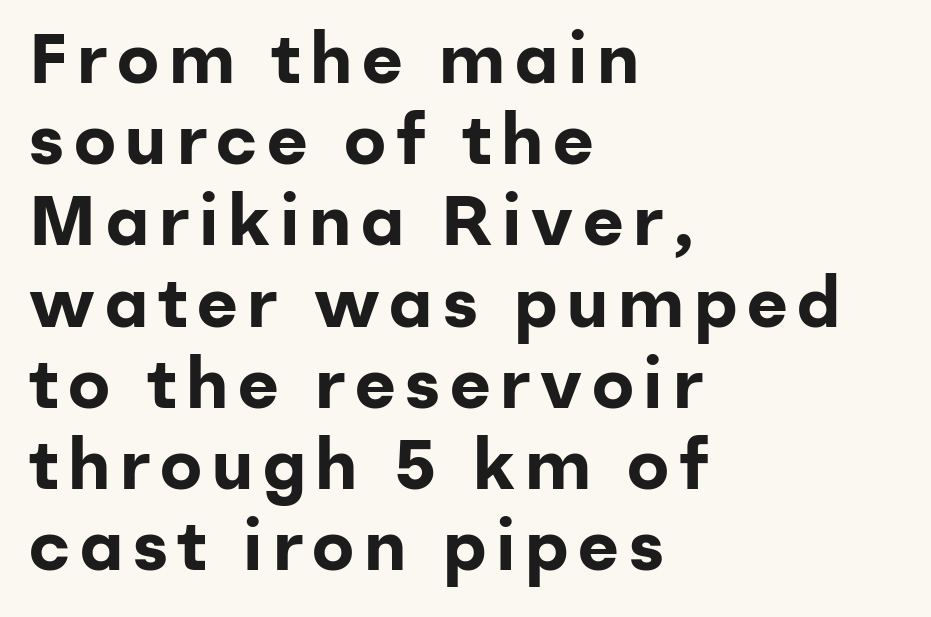
The image shows 70 px bold sans-serif type, upright; set left-aligned, line spacing 1.16x, not underlined; low stroke contrast and a medium x-height.
